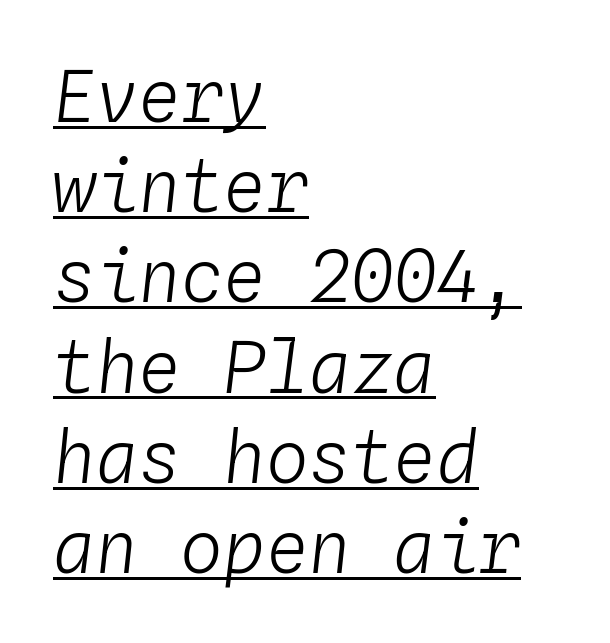
Q: Is the text bold? A: No.
Q: Is the text italic (slanted)? A: Yes, it leans right by about 4 degrees.
Q: Is the text underlined? A: Yes.
Q: How is the paragraph aligned? A: Left-aligned.
Q: Is the spacing between letters normal or unusually wide? A: Normal.
Q: Is the spacing between lines tight, normal or loose? A: Normal.
Q: Width (condensed, normal, or wide)? A: Normal.
Q: Stroke contrast? A: Low.
Q: x-height? A: Medium.
Q: Monospaced? A: Yes.
